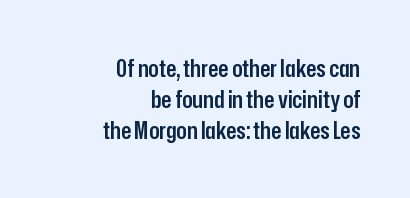
{"italic": "no", "bold": "semi", "underline": "no", "align": "right", "line_spacing": "normal", "line_spacing_ratio": 1.3, "letter_spacing": "normal", "letter_spacing_em": 0.0, "glyph_px": 24}
